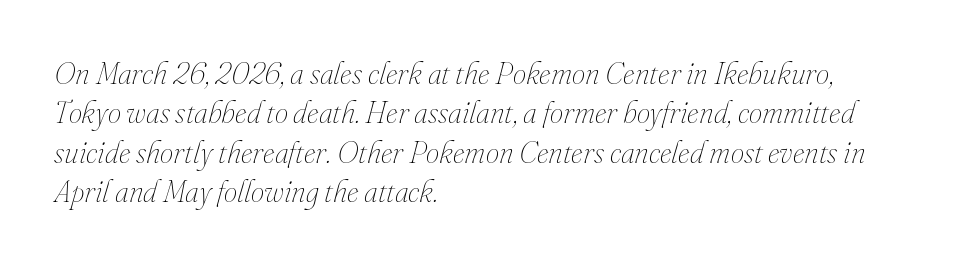
Words float on clear page, feet unadorned. The rows are spaced the way most documents space them. This sample uses plain, unmodified letter spacing. The rendering applies a slant to the glyphs.
